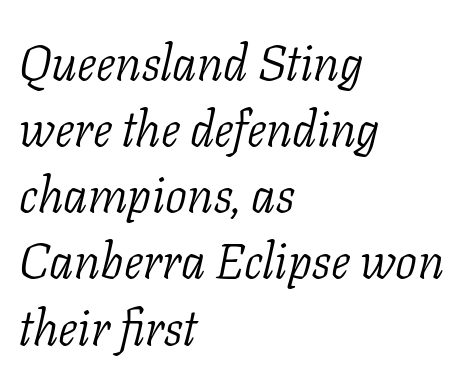
The image shows 49 px light serif type, italic (leaning right); set left-aligned, normal line spacing (1.35x), normal letter spacing, not underlined; low stroke contrast and a medium x-height.
